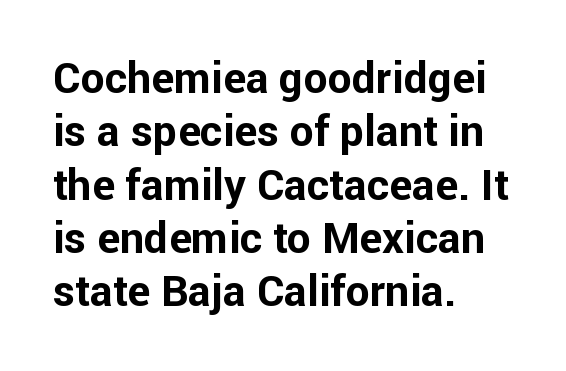
Q: Is the text bold? A: Yes.
Q: Is the text italic (slanted)? A: No, it is upright.
Q: Is the typeface a serif or a sans-serif typeface? A: Sans-serif.
Q: Is the text underlined? A: No.
Q: How is the paragraph aligned? A: Left-aligned.
Q: Is the spacing between letters normal or unusually wide? A: Normal.
Q: Width (condensed, normal, or wide)? A: Normal.
Q: Stroke contrast? A: Low.
Q: x-height? A: Medium.
Q: Monospaced? A: No.
